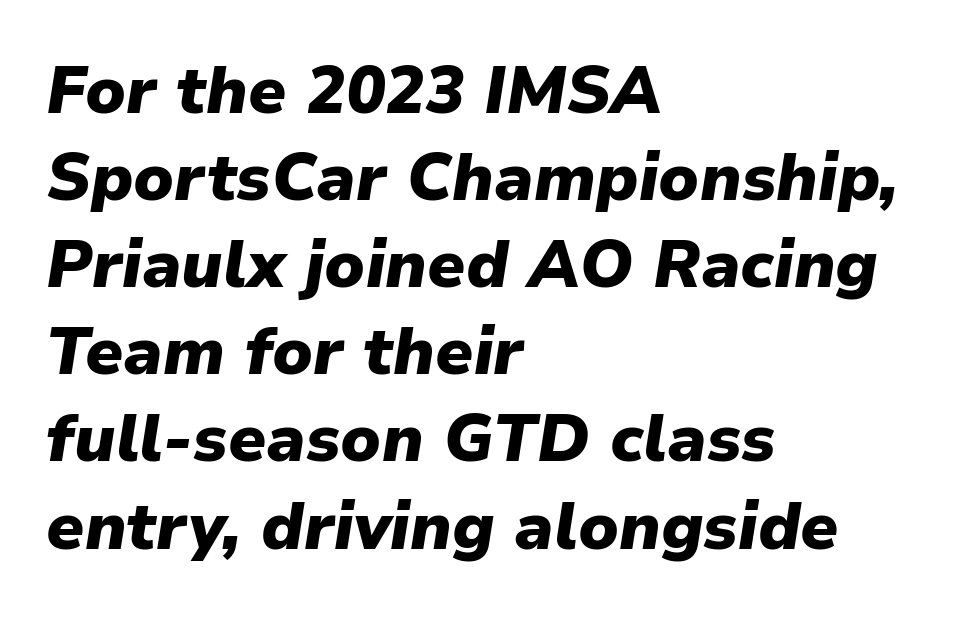
Q: Is the text bold? A: Yes.
Q: Is the text italic (slanted)? A: Yes, it leans right by about 9 degrees.
Q: Is the text underlined? A: No.
Q: How is the paragraph aligned? A: Left-aligned.
Q: Is the spacing between letters normal or unusually wide? A: Normal.
Q: Is the spacing between lines tight, normal or loose? A: Normal.
Q: Width (condensed, normal, or wide)? A: Normal.
Q: Stroke contrast? A: Low.
Q: x-height? A: Medium.
Q: Monospaced? A: No.
